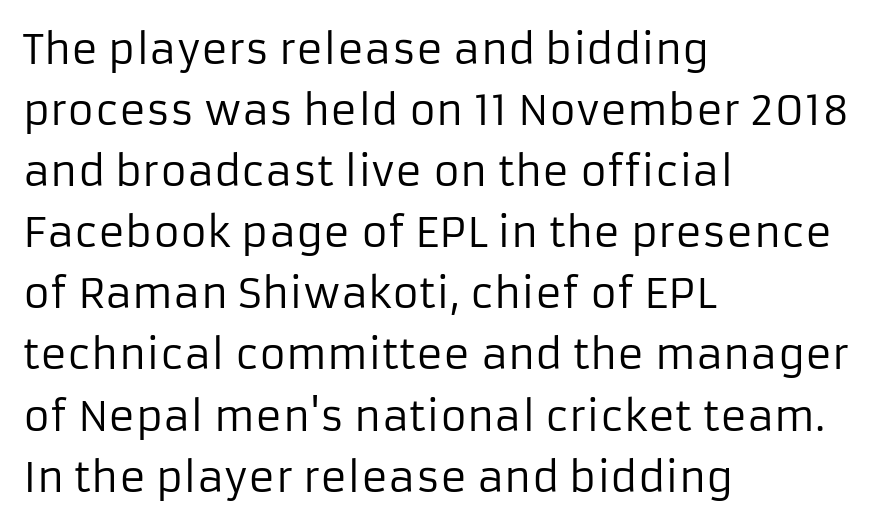
Q: Is the text bold? A: No.
Q: Is the text italic (slanted)? A: No, it is upright.
Q: Is the typeface a serif or a sans-serif typeface? A: Sans-serif.
Q: Is the text underlined? A: No.
Q: How is the paragraph aligned? A: Left-aligned.
Q: Is the spacing between letters normal or unusually wide? A: Normal.
Q: Is the spacing between lines tight, normal or loose? A: Normal.
Q: Width (condensed, normal, or wide)? A: Normal.
Q: Stroke contrast? A: Low.
Q: x-height? A: Medium.
Q: Monospaced? A: No.
